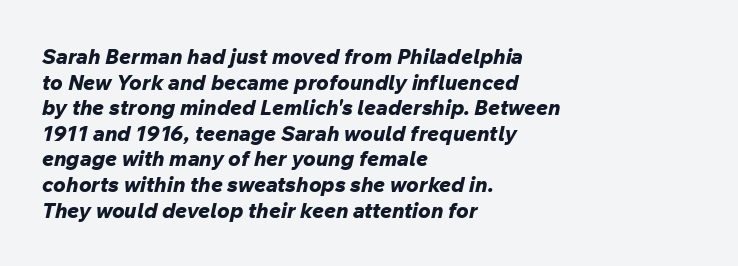
The image shows 21 px bold type, italic (leaning right); set left-aligned, line spacing 1.22x, normal letter spacing, not underlined.
